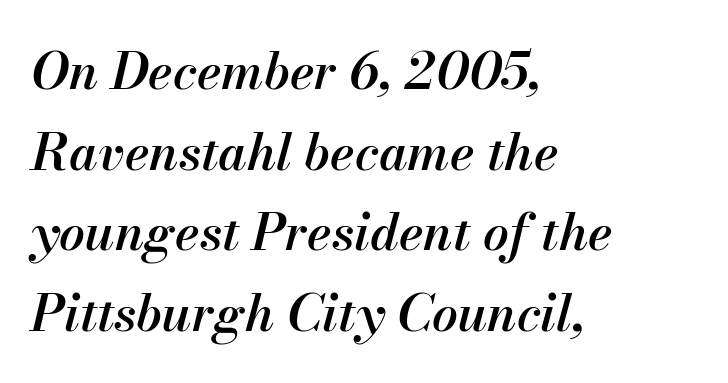
The leading is moderate, giving the passage an even texture. The face used here has a pronounced slope to its letters. A typesetter would call this zero additional tracking. If you drew a ruler down the left edge, every line would touch it.
